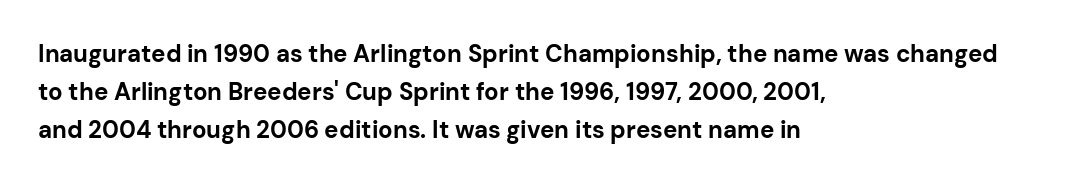
Q: Is the text bold? A: Yes.
Q: Is the text italic (slanted)? A: No, it is upright.
Q: Is the text underlined? A: No.
Q: How is the paragraph aligned? A: Left-aligned.
Q: Is the spacing between letters normal or unusually wide? A: Normal.
Q: Is the spacing between lines tight, normal or loose? A: Normal.
